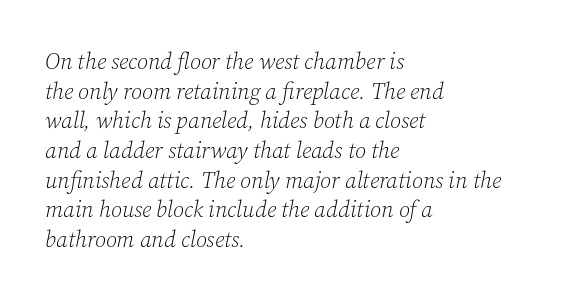
{"italic": "yes", "lean": "right", "slant_degrees": 12, "bold": "no", "underline": "no", "align": "left", "line_spacing": "normal", "line_spacing_ratio": 1.29, "letter_spacing": "normal", "letter_spacing_em": 0.0, "glyph_px": 23}
